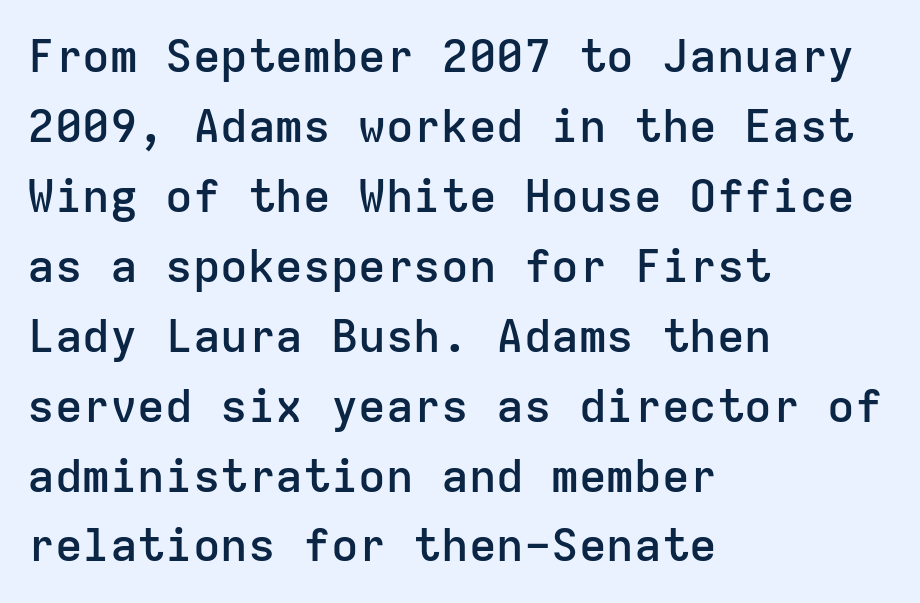
{"serif": "no", "italic": "no", "bold": "semi", "weight": "semibold", "width": "normal", "stroke_contrast": "low", "x_height": "medium", "monospaced": "yes", "underline": "no", "align": "left", "line_spacing": "normal", "line_spacing_ratio": 1.52, "letter_spacing": "normal", "letter_spacing_em": 0.0, "glyph_px": 46}
